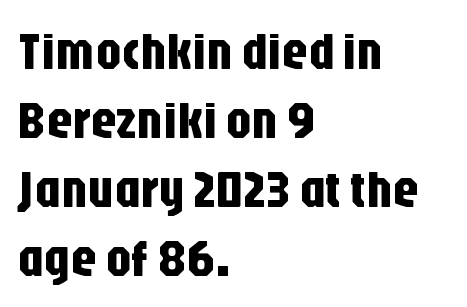
The image shows 52 px condensed sans-serif type, upright; set left-aligned, normal line spacing (1.33x), normal letter spacing, not underlined; low stroke contrast and a large x-height.
